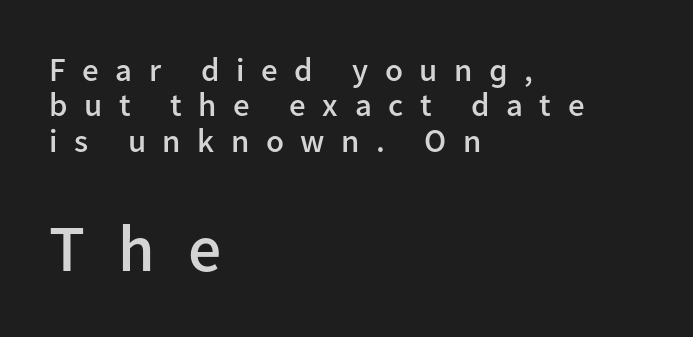
The setting favours the left margin, as ordinary paragraphs usually do. Compared with typical paragraphs, the rows here are closer together. Honestly, the letter spacing is so wide it's the main thing you notice. The typeface chosen for these lines omits serifs.
